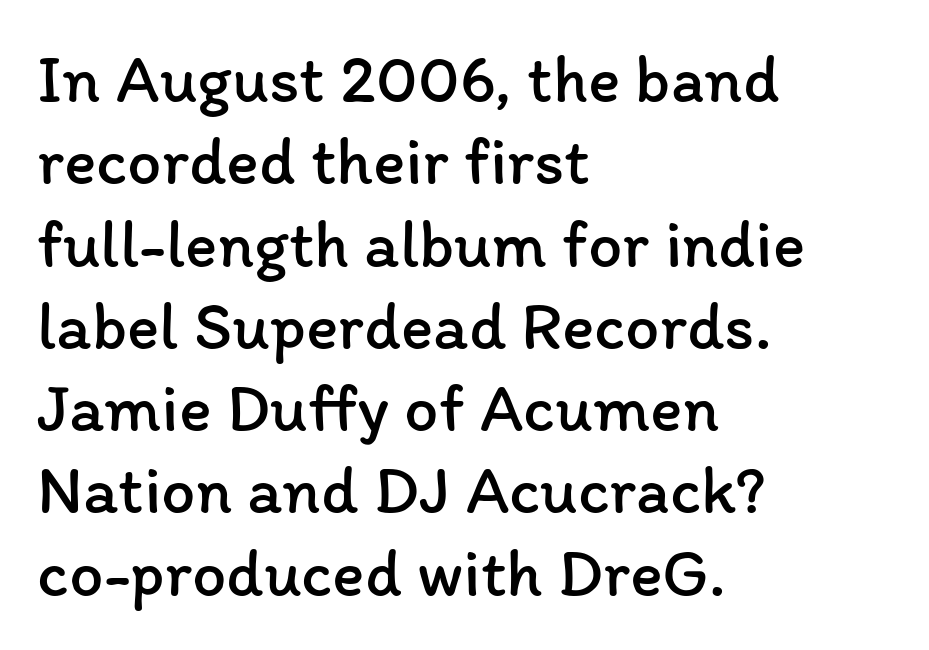
{"italic": "no", "bold": "no", "weight": "regular", "width": "normal", "stroke_contrast": "low", "x_height": "medium", "monospaced": "no", "underline": "no", "align": "left", "line_spacing_ratio": 1.21, "letter_spacing": "normal", "letter_spacing_em": 0.0, "glyph_px": 68}
